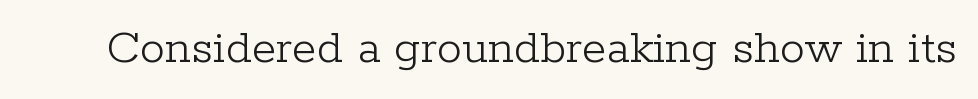
Q: Is the text bold? A: No.
Q: Is the text italic (slanted)? A: No, it is upright.
Q: Is the typeface a serif or a sans-serif typeface? A: Serif.
Q: Is the text underlined? A: No.
Q: Is the spacing between letters normal or unusually wide? A: Normal.
Q: Width (condensed, normal, or wide)? A: Normal.
Q: Stroke contrast? A: Low.
Q: x-height? A: Medium.
Q: Monospaced? A: No.
